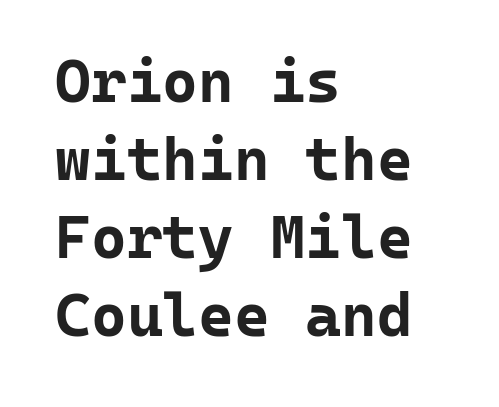
The image shows 61 px bold sans-serif type, upright, monospaced; set left-aligned, normal line spacing (1.28x), normal letter spacing, not underlined; low stroke contrast and a medium x-height.
